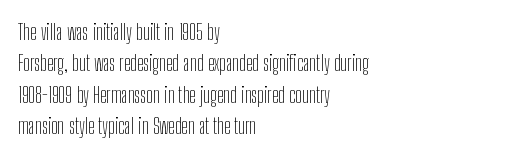
The line-height multiplier appears to be the usual default. The ragged edge is on the right, which tells us the setting is flush left. A typesetter would mark this as roman, not italic. This sample uses plain, unmodified letter spacing. No letter is thick-stroked: the sample isn't bold.
